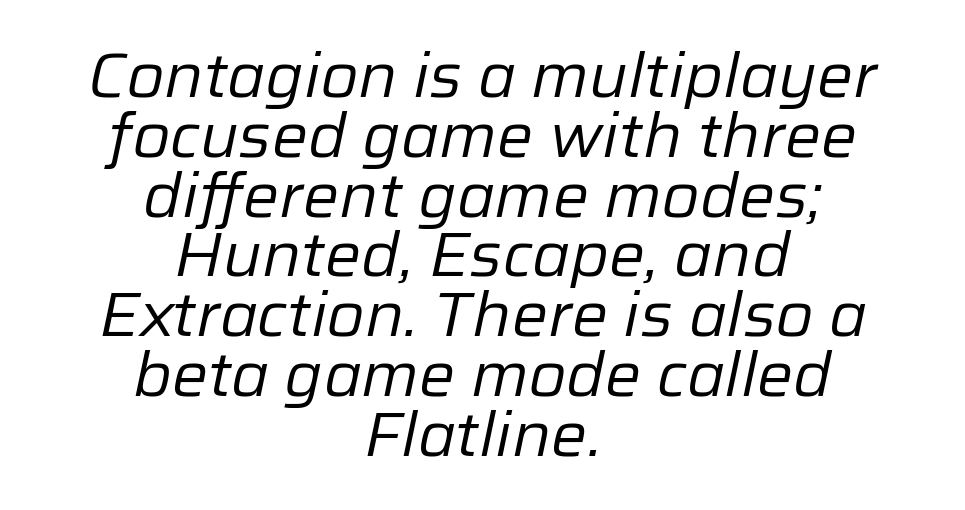
The image shows 61 px regular-weight type, italic (leaning right); set centered, tight line spacing (0.98x), normal letter spacing, not underlined; low stroke contrast and a medium x-height.
